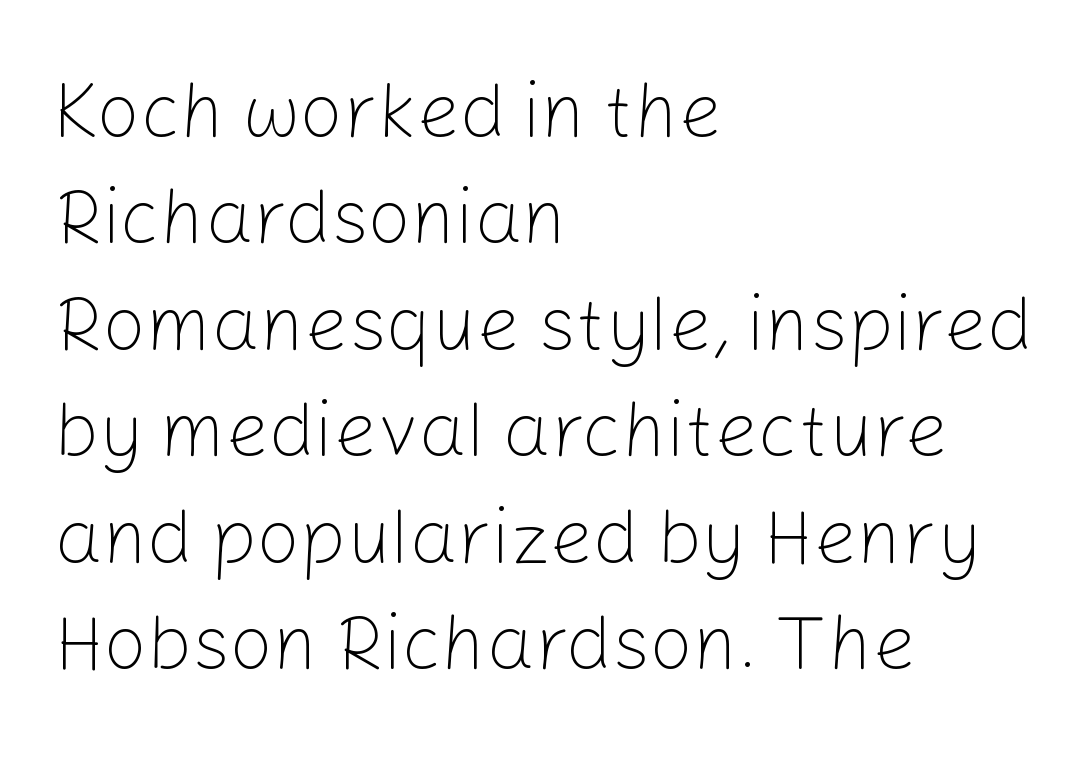
The image shows 76 px light sans-serif type, upright; set left-aligned, normal line spacing (1.4x), normal letter spacing, not underlined; low stroke contrast and a medium x-height.
